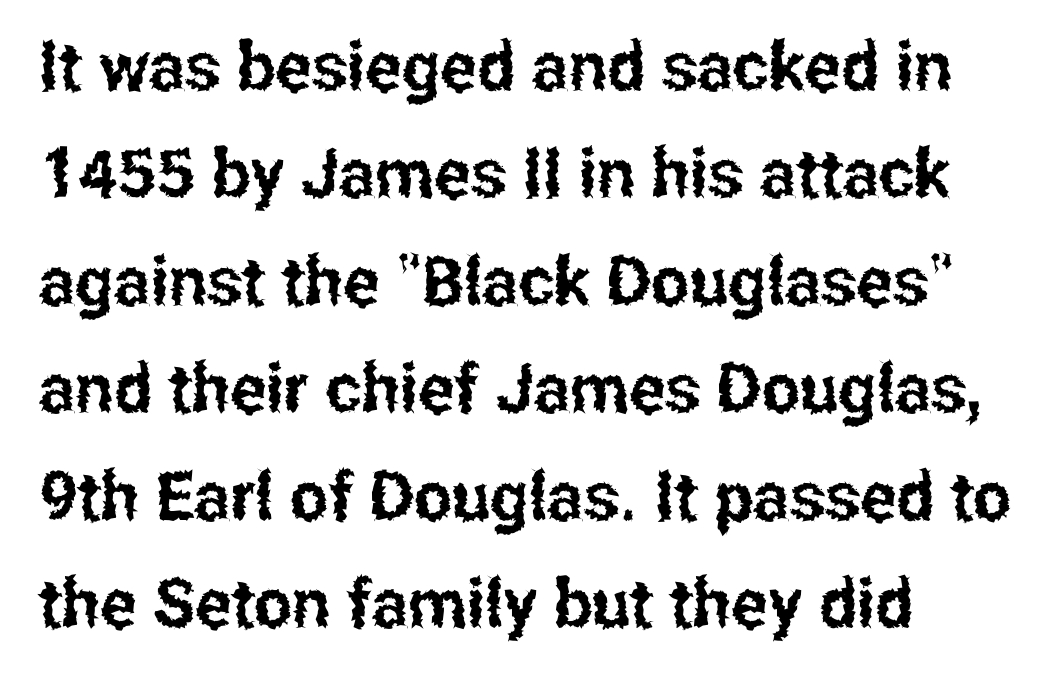
Leftover space on each line is placed entirely after the last word. The vertical gap from one line to the next is medium. Nothing unusual about the tracking: characters are spaced as the font intends. Does the type have serifs? No, each stem ends abruptly.
